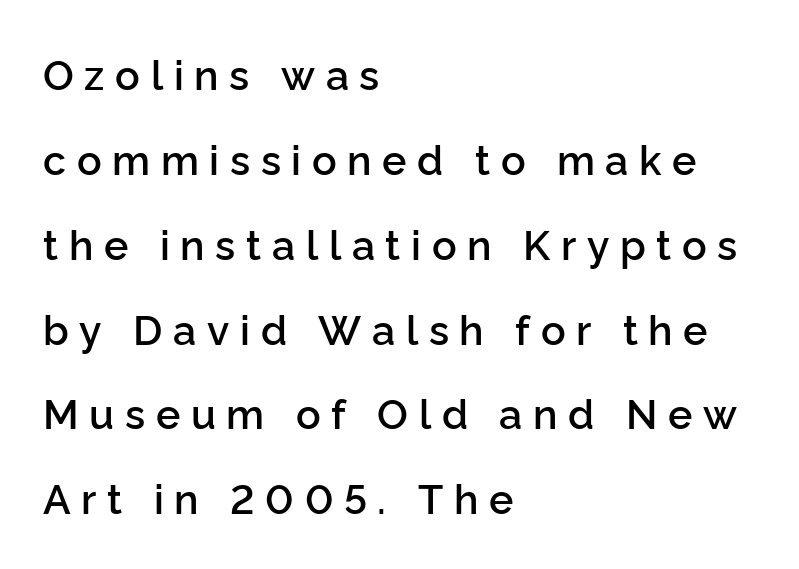
Check the space under the baseline: it is left empty. If you measured baseline to baseline, you'd find a long distance. These lines were composed using upright roman letters. Observe the absence of serifs on each vertical stroke in this sample. Caption: semibold face, moderately heavy strokes.
